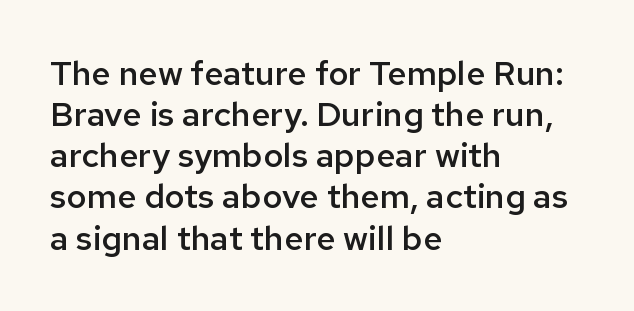
Serif or sans? Sans — the stroke terminals are bare. A clean baseline with only descenders dipping below it. These lines are rendered in a variable-pitch font. Words appear dense and cohesive because spacing is normal.
